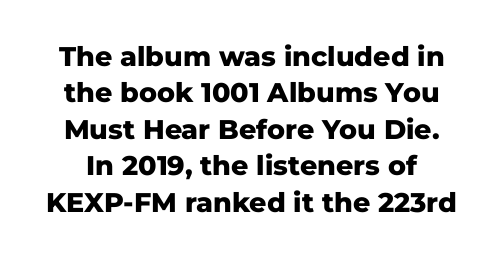
The font is running at its bold setting. Posture: upright roman. Clear beneath every line of the passage. The lines sit at an ordinary, default distance from one another. This sample uses plain, unmodified letter spacing.
